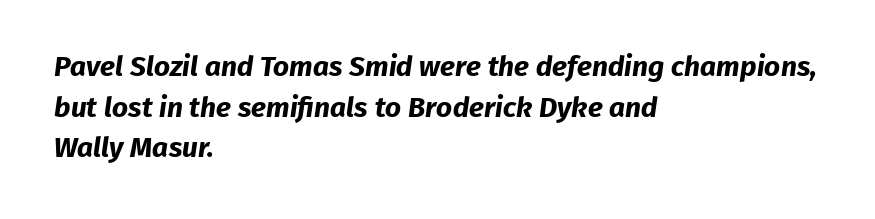
{"serif": "no", "bold": "yes", "weight": "bold", "width": "normal", "stroke_contrast": "low", "x_height": "medium", "monospaced": "no", "underline": "no", "align": "left", "line_spacing": "normal", "line_spacing_ratio": 1.45, "letter_spacing": "normal", "letter_spacing_em": 0.0, "glyph_px": 28}
